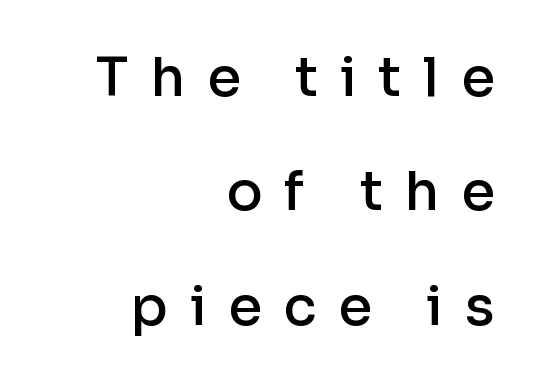
Glance below the letters and you will spot only blank space. Notice the wide empty band between every row — that's loose leading. The typesetter chose a ragged-left arrangement here. The letters stand straight up with perfectly vertical stems. The font family rendered here belongs to the sans-serif group. Caption: expanded tracking, letters set apart.
